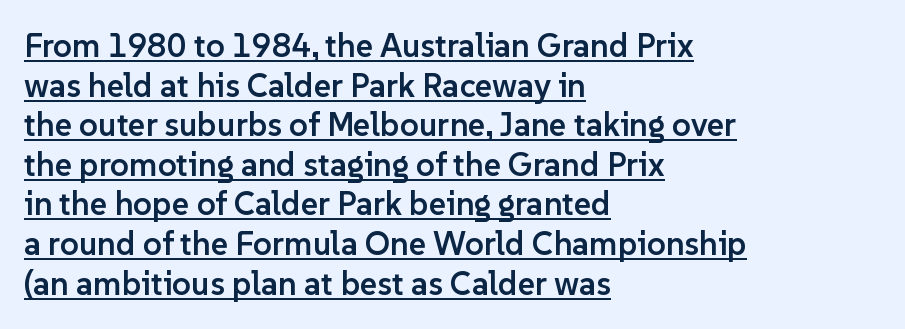
Q: Is the text bold? A: Semi-bold.
Q: Is the text italic (slanted)? A: No, it is upright.
Q: Is the typeface a serif or a sans-serif typeface? A: Sans-serif.
Q: Is the text underlined? A: Yes.
Q: How is the paragraph aligned? A: Left-aligned.
Q: Is the spacing between letters normal or unusually wide? A: Normal.
Q: Width (condensed, normal, or wide)? A: Normal.
Q: Stroke contrast? A: Low.
Q: x-height? A: Medium.
Q: Monospaced? A: No.
